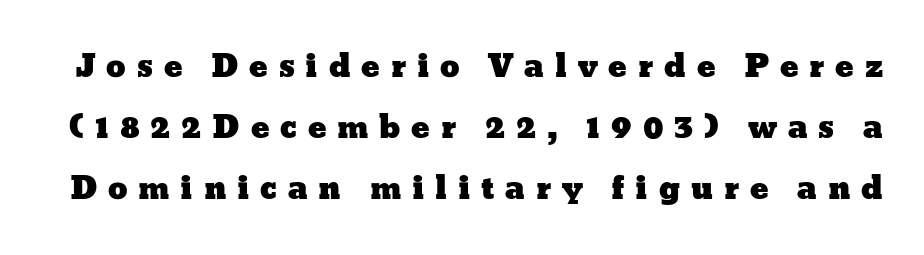
This is the regular roman posture of the typeface. Compared with typical paragraphs, the rows here are farther apart. Short note: letters widely spaced. Varying glyph widths throughout — classic text-font behaviour. Descenders hang freely into open space.
